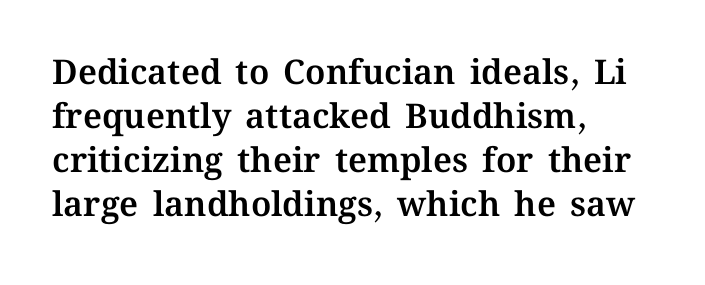
The image shows 34 px text type, upright; set left-aligned, normal line spacing (1.29x), normal letter spacing, not underlined; medium stroke contrast and a medium x-height.
